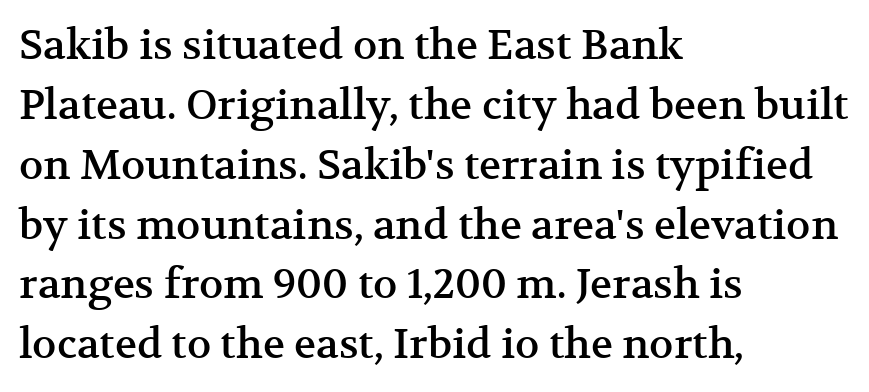
Type without underlining. The vertical gap from one line to the next is medium. Ordinary non-slanted type is in use. Nobody touched the tracking dial on this one.
